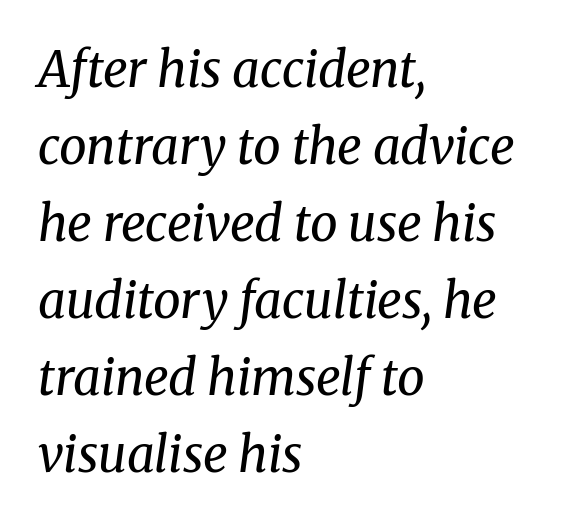
Q: Is the text bold? A: No.
Q: Is the text italic (slanted)? A: Yes, it leans right by about 8 degrees.
Q: Is the typeface a serif or a sans-serif typeface? A: Serif.
Q: Is the text underlined? A: No.
Q: How is the paragraph aligned? A: Left-aligned.
Q: Is the spacing between letters normal or unusually wide? A: Normal.
Q: Is the spacing between lines tight, normal or loose? A: Normal.
Q: Width (condensed, normal, or wide)? A: Normal.
Q: Stroke contrast? A: Medium.
Q: x-height? A: Medium.
Q: Monospaced? A: No.
